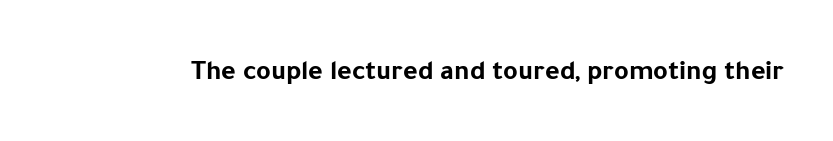
{"serif": "no", "italic": "no", "bold": "yes", "weight": "bold", "width": "normal", "stroke_contrast": "low", "x_height": "medium", "monospaced": "no", "underline": "no", "letter_spacing": "normal", "letter_spacing_em": 0.0, "glyph_px": 28}
